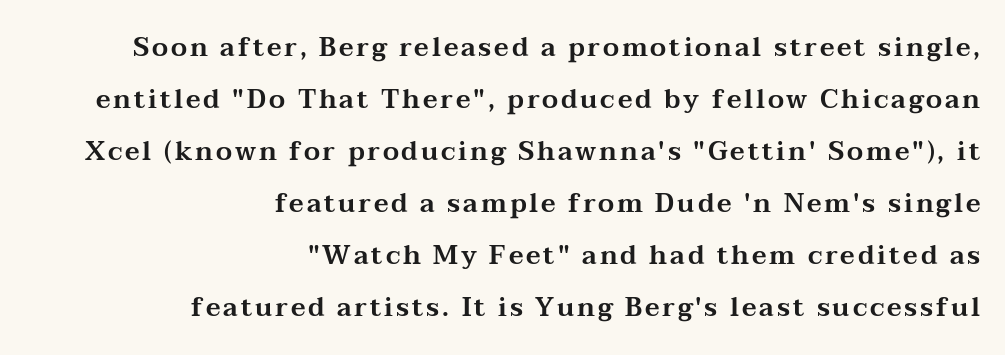
Does the lettering tilt? It doesn't — this is upright. Honestly, the rows look like they've been pulled way apart. The paragraph shown leans on its right margin. The glyphs are unaccompanied by any horizontal stroke below them.
